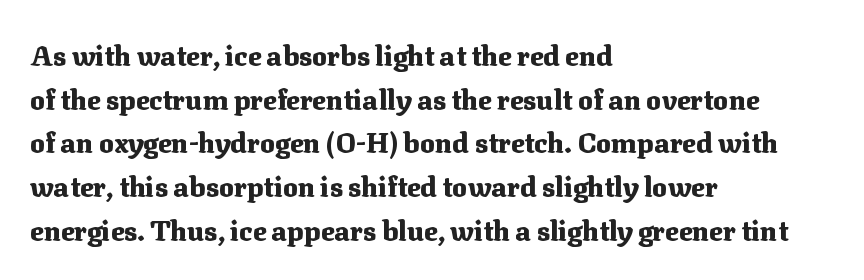
Q: Is the text bold? A: Yes.
Q: Is the text italic (slanted)? A: No, it is upright.
Q: Is the typeface a serif or a sans-serif typeface? A: Serif.
Q: Is the text underlined? A: No.
Q: How is the paragraph aligned? A: Left-aligned.
Q: Is the spacing between letters normal or unusually wide? A: Normal.
Q: Is the spacing between lines tight, normal or loose? A: Normal.
Q: Width (condensed, normal, or wide)? A: Normal.
Q: Stroke contrast? A: Medium.
Q: x-height? A: Medium.
Q: Monospaced? A: No.
